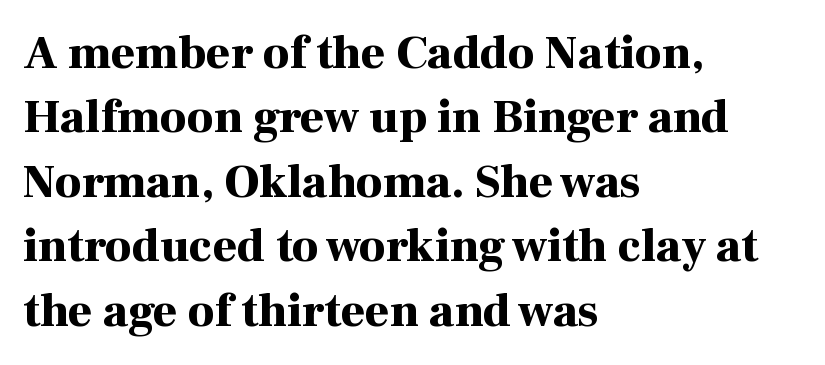
In CSS terms this would be text-align: left. Check under the words: just untouched page. This rendering leaves character spacing at its baseline value. Heft: maximum for text — a bold. Notice how the stems are strictly vertical — no italics here. Letterform terminals end in serifs throughout the passage.
